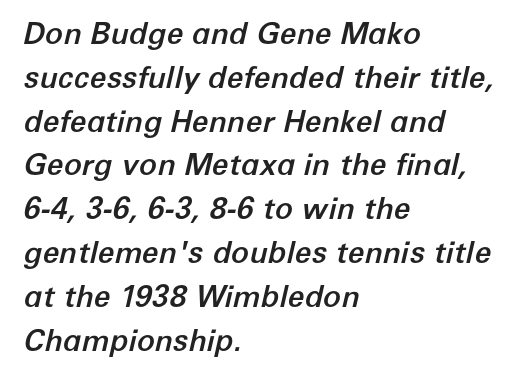
Note the varied advance widths — an 'i' is clearly narrower than an 'm'. Notice how the stems are inclined rather than vertical — that's the hallmark of italics. Words float on clear page, feet unadorned. Normally led — the rows are evenly, conventionally spaced. Line starts are locked; line ends wander.
